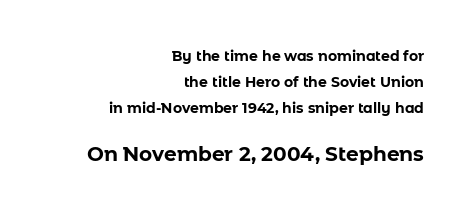
Each word holds together tightly as a unit, with standard inter-letter gaps. I'd describe the lettering as bold — thick and assertive. The compositor pushed each line to the right boundary. Caption: upper text group reduced, lower text group enlarged.
